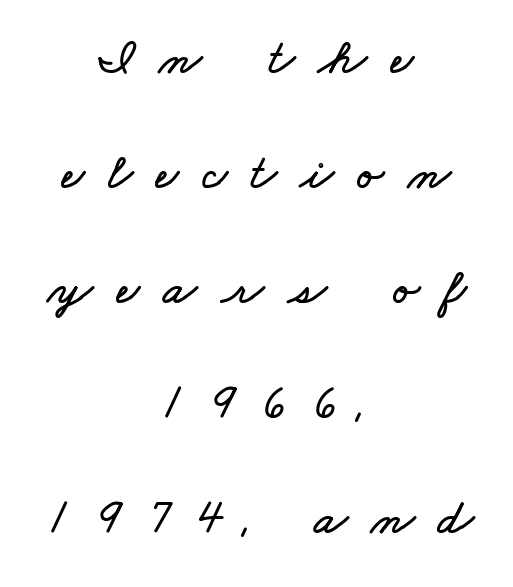
No word sits above an underline. Honestly, the letter spacing is so wide it's the main thing you notice. The space between consecutive lines is lavish. Each line is balanced around a shared central axis. Is this a fixed-width face? No — the glyphs have proportional, varying widths.
